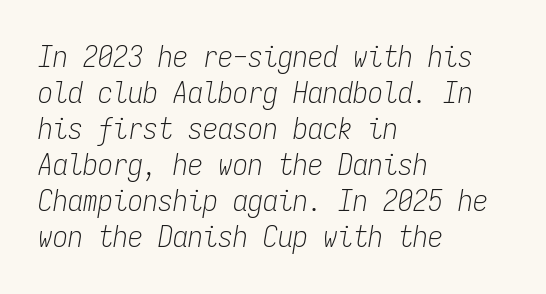
You could call the tracking neutral — neither tight nor loose. Here the designer chose a console-style face with uniform glyph widths. Would a proofreader flag this as italicized? Yes. Every row of glyphs begins at an identical x-position on the left.
